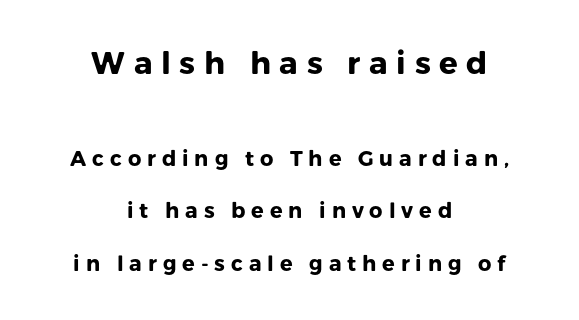
Type style note: lacks serifs. Caption: upper text group enlarged, lower text group reduced. In terms of leading, this rendering errs on the spacious side. Designer's note — italics off, roman on. The typesetter chose a symmetrical, centered arrangement here.
